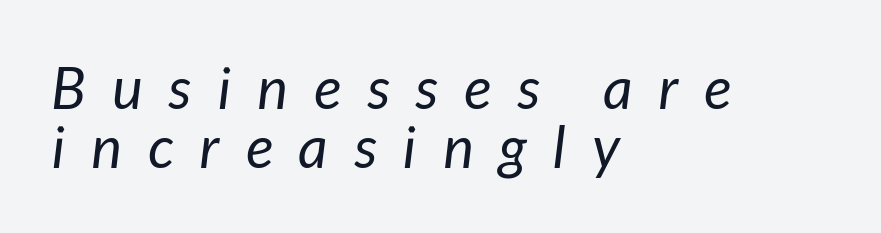
The image shows 58 px regular-weight type, italic (leaning right); set left-aligned, tight line spacing (1.02x), unusually wide letter spacing (+0.45 em), not underlined; low stroke contrast and a medium x-height.
